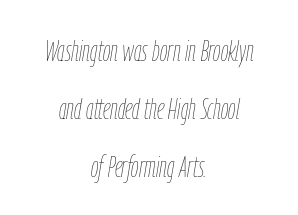
The image shows 30 px thin, condensed type, italic (leaning right); set centered, loose line spacing (1.93x), normal letter spacing, not underlined; low stroke contrast and a medium x-height.
